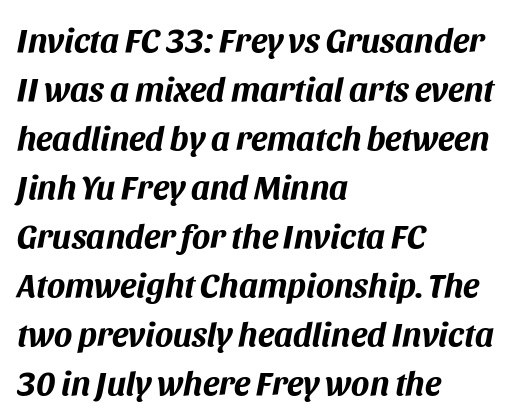
{"italic": "yes", "lean": "right", "slant_degrees": 11, "bold": "yes", "weight": "bold", "width": "normal", "stroke_contrast": "medium", "x_height": "large", "monospaced": "no", "underline": "no", "align": "left", "line_spacing": "normal", "line_spacing_ratio": 1.44, "letter_spacing": "normal", "letter_spacing_em": 0.0, "glyph_px": 34}
